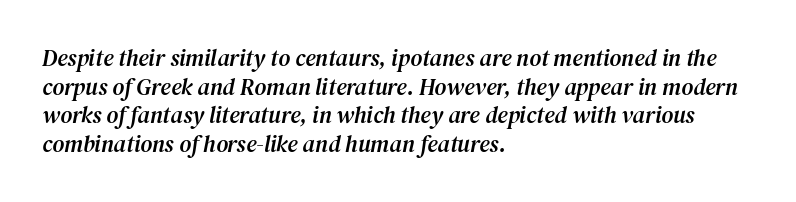
{"italic": "yes", "lean": "right", "slant_degrees": 12, "underline": "no", "align": "left", "line_spacing_ratio": 1.24, "letter_spacing": "normal", "letter_spacing_em": 0.0, "glyph_px": 23}
